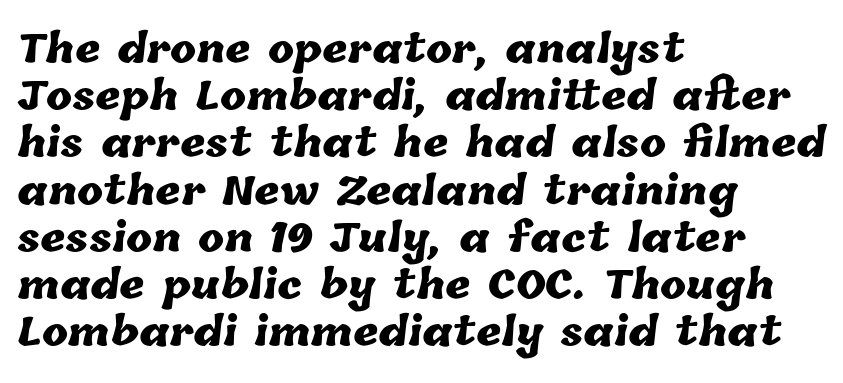
{"bold": "yes", "weight": "heavy", "width": "normal", "stroke_contrast": "low", "x_height": "medium", "monospaced": "no", "underline": "no", "align": "left", "line_spacing_ratio": 1.21, "letter_spacing": "normal", "letter_spacing_em": 0.0, "glyph_px": 39}
